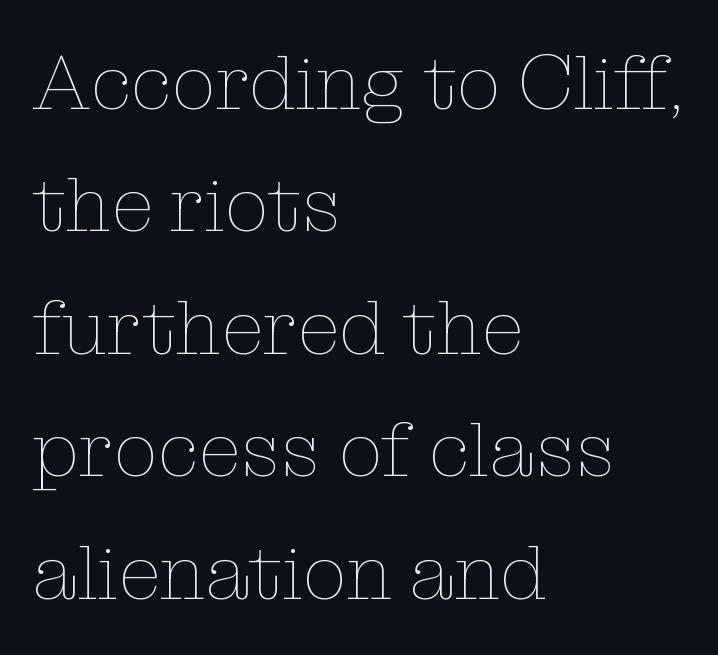
{"italic": "no", "bold": "no", "weight": "thin", "width": "normal", "stroke_contrast": "low", "x_height": "medium", "monospaced": "no", "underline": "no", "align": "left", "line_spacing": "normal", "line_spacing_ratio": 1.57, "letter_spacing": "normal", "letter_spacing_em": 0.0, "glyph_px": 78}
